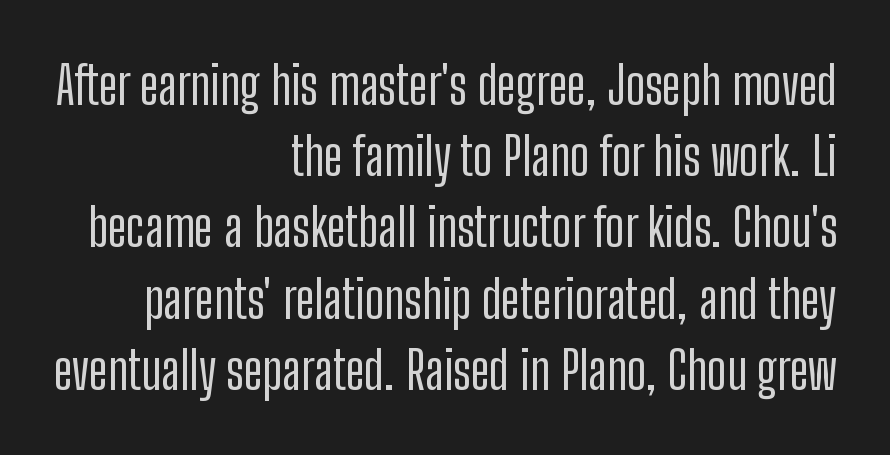
The image shows 52 px condensed sans-serif type, upright; set right-aligned, normal line spacing (1.37x), normal letter spacing, not underlined; low stroke contrast and a medium x-height.
